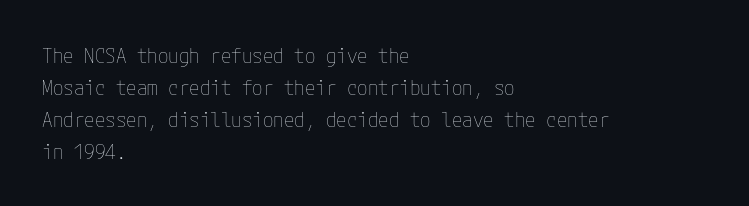
Vertical strokes here are truly vertical. The paragraph has a hard left edge and a soft right edge. The rendering uses a moderate line-height, typical for paragraphs. The cut favours lightness, reaching ordinary text weight at its darkest.
